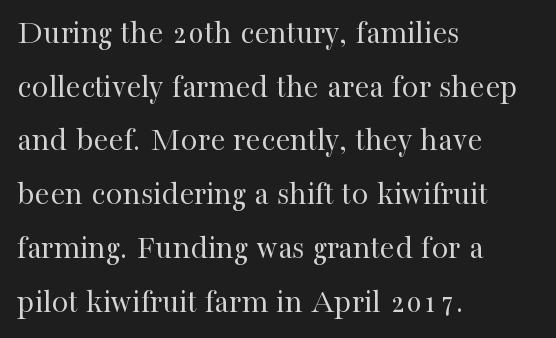
{"serif": "yes", "italic": "no", "bold": "no", "weight": "regular", "width": "normal", "stroke_contrast": "high", "x_height": "medium", "monospaced": "no", "underline": "no", "align": "left", "line_spacing": "normal", "line_spacing_ratio": 1.58, "letter_spacing": "normal", "letter_spacing_em": 0.0, "glyph_px": 34}
